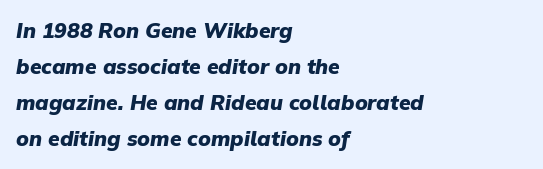
The image shows 21 px bold type, italic (leaning right); set left-aligned, line spacing 1.72x, normal letter spacing, not underlined.
